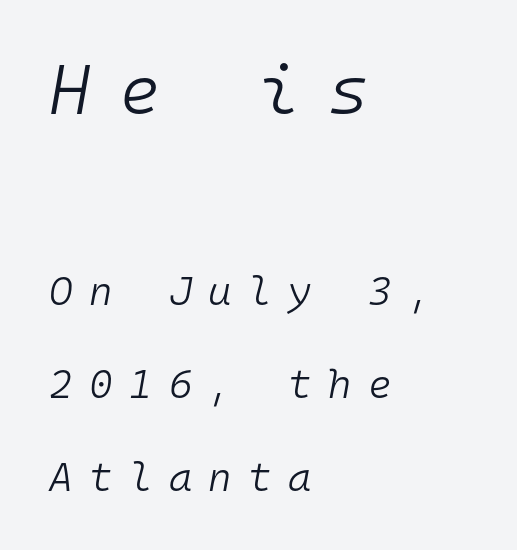
Q: Is the text bold? A: No.
Q: Is the text italic (slanted)? A: Yes, it leans right by about 10 degrees.
Q: Is the text underlined? A: No.
Q: How is the paragraph aligned? A: Left-aligned.
Q: Is the spacing between letters normal or unusually wide? A: Unusually wide.
Q: Is the spacing between lines tight, normal or loose? A: Loose.
Q: Which block of text is set in a larger size, the first (top) or the second (bottom)? A: The first (top) one.
Q: Width (condensed, normal, or wide)? A: Normal.
Q: Stroke contrast? A: Low.
Q: x-height? A: Medium.
Q: Monospaced? A: Yes.
